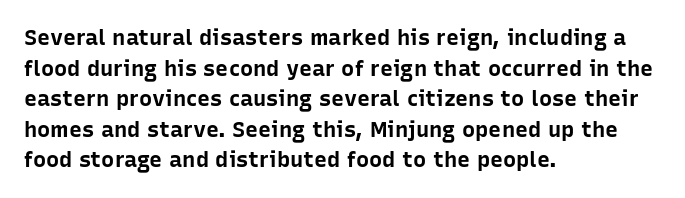
{"italic": "no", "bold": "yes", "underline": "no", "align": "left", "line_spacing": "normal", "line_spacing_ratio": 1.39, "letter_spacing": "normal", "letter_spacing_em": 0.0, "glyph_px": 22}
